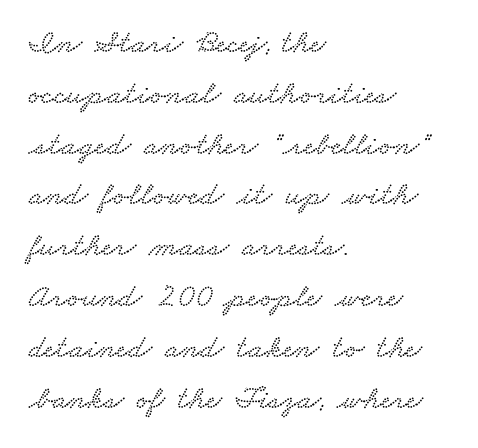
Inter-character spacing is left at the font's built-in metrics. I'd call this a serif setting — the letters wear small feet. The line-height multiplier appears to be the usual default. Note the varied advance widths — an 'i' is clearly narrower than an 'm'.
